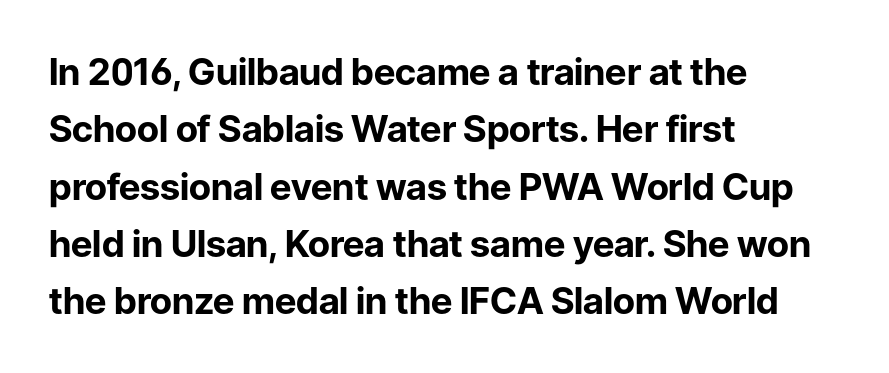
Q: Is the text bold? A: Yes.
Q: Is the text italic (slanted)? A: No, it is upright.
Q: Is the typeface a serif or a sans-serif typeface? A: Sans-serif.
Q: Is the text underlined? A: No.
Q: How is the paragraph aligned? A: Left-aligned.
Q: Is the spacing between letters normal or unusually wide? A: Normal.
Q: Is the spacing between lines tight, normal or loose? A: Normal.
Q: Width (condensed, normal, or wide)? A: Normal.
Q: Stroke contrast? A: Low.
Q: x-height? A: Medium.
Q: Monospaced? A: No.
